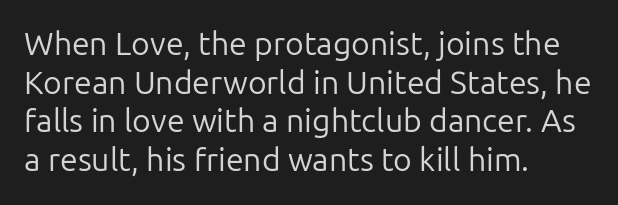
Q: Is the text bold? A: No.
Q: Is the text italic (slanted)? A: No, it is upright.
Q: Is the typeface a serif or a sans-serif typeface? A: Sans-serif.
Q: Is the text underlined? A: No.
Q: How is the paragraph aligned? A: Left-aligned.
Q: Is the spacing between letters normal or unusually wide? A: Normal.
Q: Width (condensed, normal, or wide)? A: Normal.
Q: Stroke contrast? A: Low.
Q: x-height? A: Medium.
Q: Monospaced? A: No.
